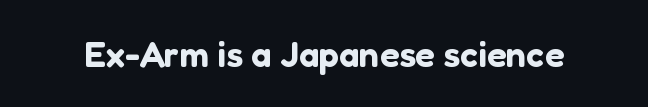
The image shows 36 px sans-serif type, upright; set normal letter spacing, not underlined; low stroke contrast and a medium x-height.
